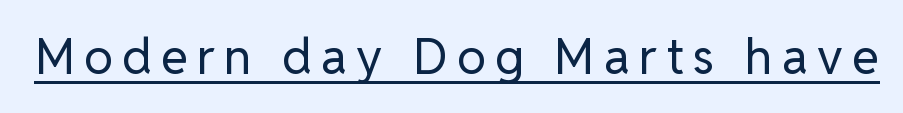
Q: Is the text bold? A: No.
Q: Is the text italic (slanted)? A: No, it is upright.
Q: Is the typeface a serif or a sans-serif typeface? A: Sans-serif.
Q: Is the text underlined? A: Yes.
Q: Width (condensed, normal, or wide)? A: Normal.
Q: Stroke contrast? A: Low.
Q: x-height? A: Medium.
Q: Monospaced? A: No.
